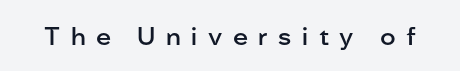
There is plenty of visible air inserted between adjacent glyphs. A fair bit of extra ink — the face is semibold, not bold. The string is rendered with underlining switched off. The typography opts for an upright posture over an oblique one.
